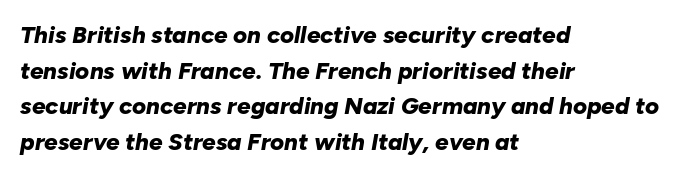
Q: Is the text bold? A: Yes.
Q: Is the text italic (slanted)? A: Yes, it leans right by about 10 degrees.
Q: Is the text underlined? A: No.
Q: How is the paragraph aligned? A: Left-aligned.
Q: Is the spacing between letters normal or unusually wide? A: Normal.
Q: Is the spacing between lines tight, normal or loose? A: Normal.
